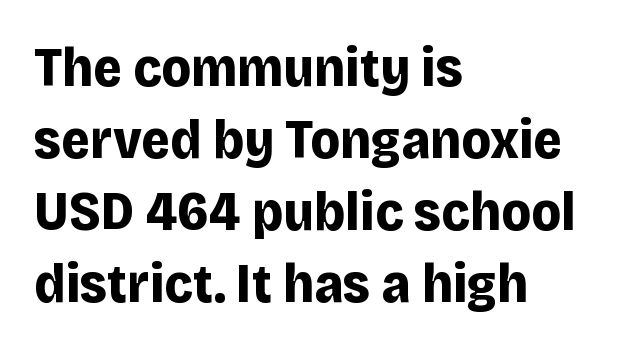
{"serif": "no", "italic": "no", "bold": "yes", "weight": "bold", "width": "normal", "stroke_contrast": "low", "x_height": "large", "monospaced": "no", "underline": "no", "align": "left", "line_spacing": "normal", "line_spacing_ratio": 1.31, "letter_spacing": "normal", "letter_spacing_em": 0.0, "glyph_px": 55}
